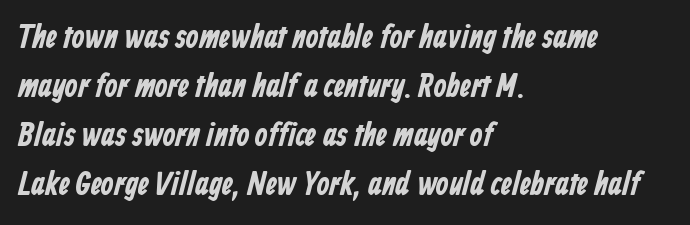
Q: Is the text bold? A: Yes.
Q: Is the typeface a serif or a sans-serif typeface? A: Sans-serif.
Q: Is the text underlined? A: No.
Q: How is the paragraph aligned? A: Left-aligned.
Q: Is the spacing between letters normal or unusually wide? A: Normal.
Q: Is the spacing between lines tight, normal or loose? A: Normal.
Q: Width (condensed, normal, or wide)? A: Condensed.
Q: Stroke contrast? A: Low.
Q: x-height? A: Medium.
Q: Monospaced? A: No.
